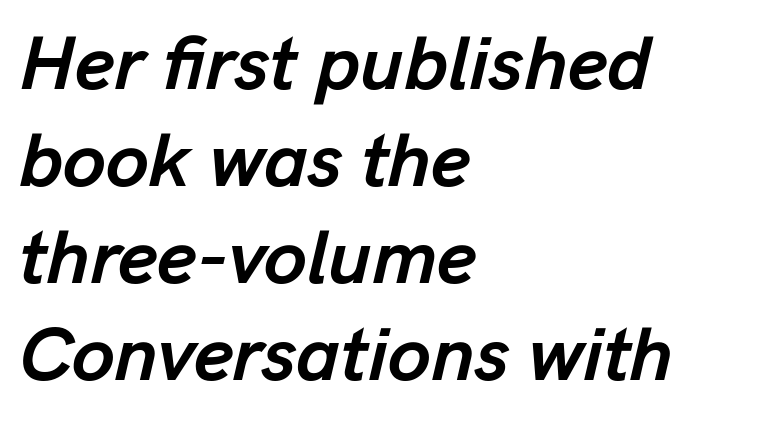
The image shows 77 px semibold type, italic (leaning right); set left-aligned, normal line spacing (1.26x), normal letter spacing, not underlined; low stroke contrast and a medium x-height.
